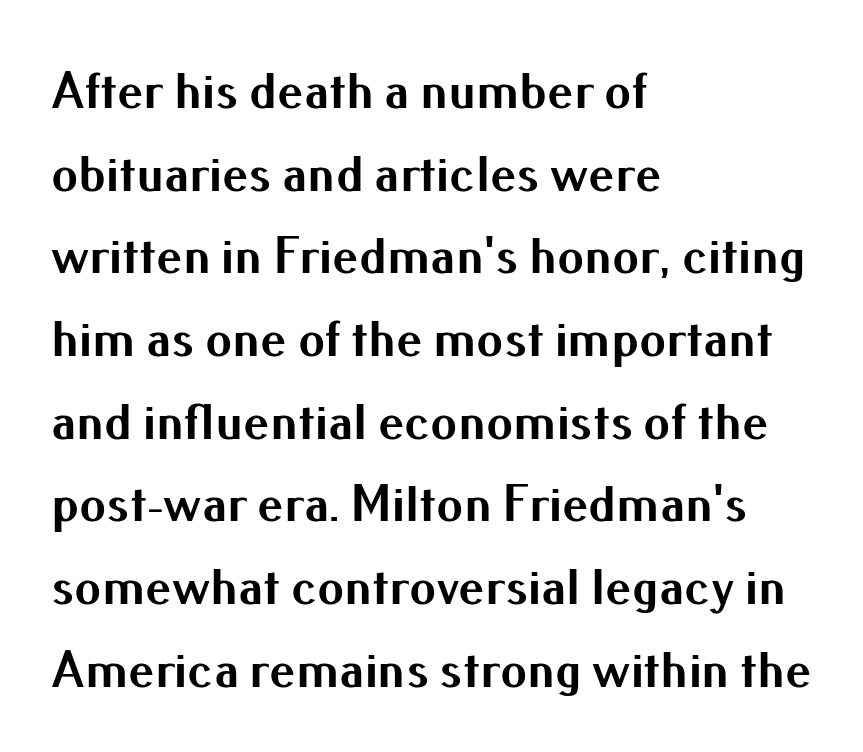
{"serif": "no", "italic": "no", "bold": "yes", "weight": "bold", "width": "normal", "stroke_contrast": "medium", "x_height": "small", "monospaced": "no", "underline": "no", "align": "left", "line_spacing": "normal", "line_spacing_ratio": 1.56, "letter_spacing": "normal", "letter_spacing_em": 0.0, "glyph_px": 53}
